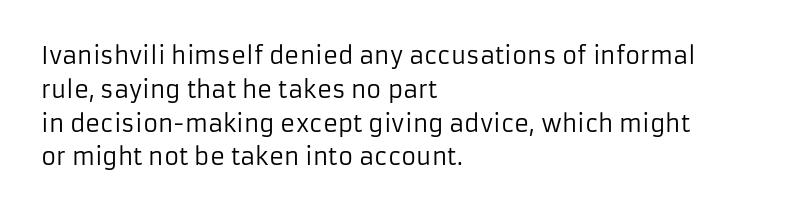
Just letters on the line, the space beneath them empty. Evenly set lines give the paragraph a standard silhouette. Heft: none added — not bold. Notice how the passage keeps a crisp vertical edge on the left only. No extra tracking has been applied to these lines. A roman cut, with each character standing at attention.
